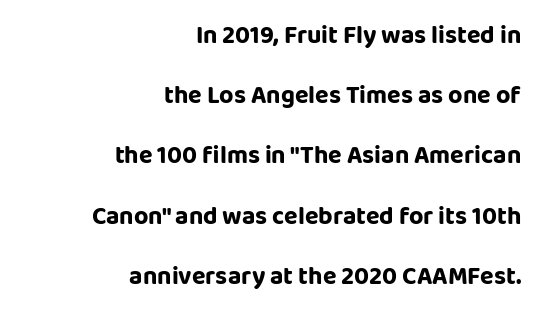
Q: Is the text italic (slanted)? A: No, it is upright.
Q: Is the text underlined? A: No.
Q: How is the paragraph aligned? A: Right-aligned.
Q: Is the spacing between letters normal or unusually wide? A: Normal.
Q: Is the spacing between lines tight, normal or loose? A: Loose.
